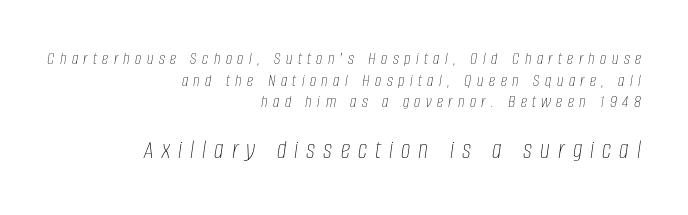
The image shows 27 px text type, italic (leaning right); set right-aligned, line spacing 1.2x, unusually wide letter spacing (+0.3 em), not underlined; the second (bottom) block is 1.5x larger.
